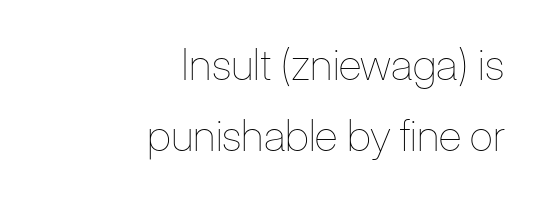
The tracking reads as untouched default to a designer's eye. The typesetting does not lean heavy: it is not bold. If you drew a line through each stem, it would be perfectly vertical. Is this a fixed-width face? No — the glyphs have proportional, varying widths. The text block is weighted toward the right margin, trailing off unevenly leftward. Quick note: underline off.
